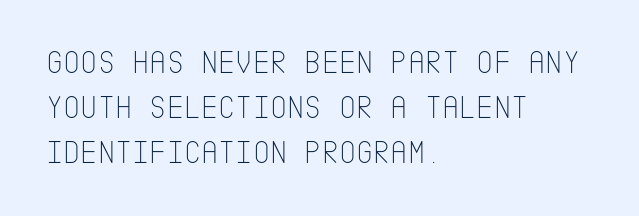
Q: Is the text bold? A: No.
Q: Is the text italic (slanted)? A: No, it is upright.
Q: Is the typeface a serif or a sans-serif typeface? A: Sans-serif.
Q: Is the text underlined? A: No.
Q: How is the paragraph aligned? A: Left-aligned.
Q: Is the spacing between letters normal or unusually wide? A: Normal.
Q: Is the spacing between lines tight, normal or loose? A: Normal.
Q: Width (condensed, normal, or wide)? A: Condensed.
Q: Stroke contrast? A: Low.
Q: x-height? A: Large.
